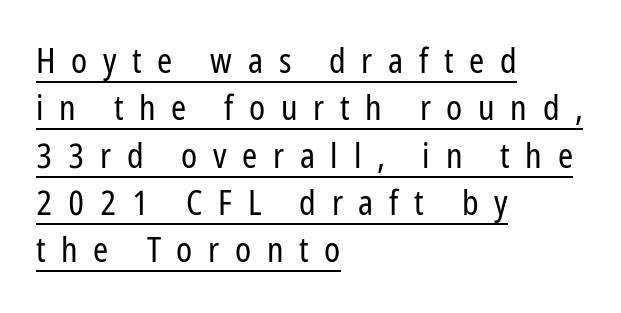
Q: Is the text bold? A: No.
Q: Is the text italic (slanted)? A: No, it is upright.
Q: Is the typeface a serif or a sans-serif typeface? A: Sans-serif.
Q: Is the text underlined? A: Yes.
Q: How is the paragraph aligned? A: Left-aligned.
Q: Is the spacing between letters normal or unusually wide? A: Unusually wide.
Q: Is the spacing between lines tight, normal or loose? A: Normal.
Q: Width (condensed, normal, or wide)? A: Condensed.
Q: Stroke contrast? A: Low.
Q: x-height? A: Medium.
Q: Monospaced? A: No.
